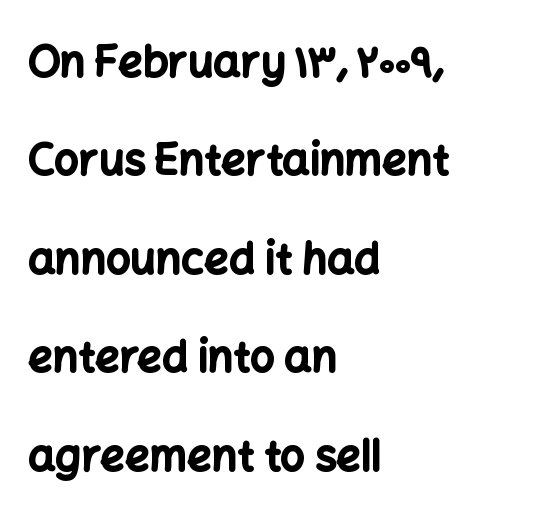
{"serif": "no", "italic": "no", "bold": "yes", "weight": "bold", "width": "normal", "stroke_contrast": "low", "x_height": "medium", "monospaced": "no", "underline": "no", "align": "left", "line_spacing": "loose", "line_spacing_ratio": 2.29, "letter_spacing": "normal", "letter_spacing_em": 0.0, "glyph_px": 43}
